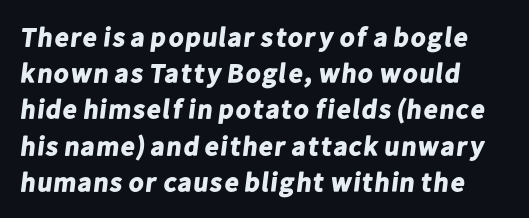
{"bold": "yes", "underline": "no", "align": "left", "line_spacing": "normal", "line_spacing_ratio": 1.34, "letter_spacing": "normal", "letter_spacing_em": 0.0, "glyph_px": 27}
